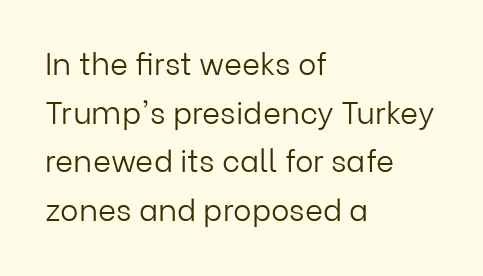
{"serif": "no", "italic": "no", "bold": "no", "weight": "light", "width": "normal", "stroke_contrast": "low", "x_height": "medium", "monospaced": "no", "underline": "no", "align": "left", "line_spacing": "normal", "line_spacing_ratio": 1.57, "letter_spacing": "normal", "letter_spacing_em": 0.0, "glyph_px": 31}
